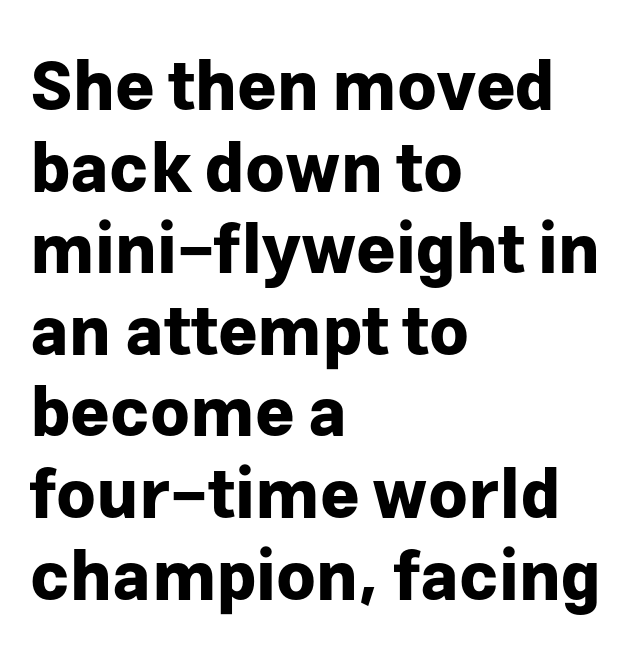
The image shows 68 px bold sans-serif type, upright; set left-aligned, line spacing 1.2x, normal letter spacing, not underlined; low stroke contrast and a medium x-height.
